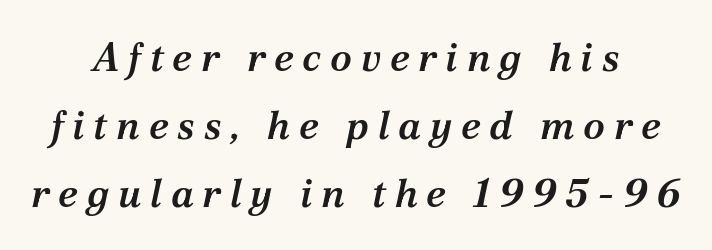
Q: Is the text bold? A: Semi-bold.
Q: Is the text italic (slanted)? A: Yes, it leans right by about 12 degrees.
Q: Is the typeface a serif or a sans-serif typeface? A: Serif.
Q: Is the text underlined? A: No.
Q: Is the spacing between letters normal or unusually wide? A: Unusually wide.
Q: Is the spacing between lines tight, normal or loose? A: Normal.
Q: Width (condensed, normal, or wide)? A: Normal.
Q: Stroke contrast? A: Medium.
Q: x-height? A: Medium.
Q: Monospaced? A: No.
